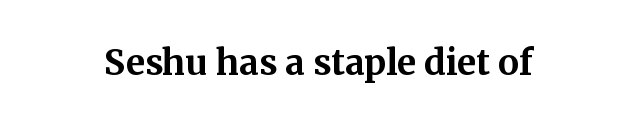
Q: Is the text bold? A: Yes.
Q: Is the text italic (slanted)? A: No, it is upright.
Q: Is the typeface a serif or a sans-serif typeface? A: Serif.
Q: Is the text underlined? A: No.
Q: Is the spacing between letters normal or unusually wide? A: Normal.
Q: Width (condensed, normal, or wide)? A: Normal.
Q: Stroke contrast? A: Medium.
Q: x-height? A: Medium.
Q: Monospaced? A: No.
